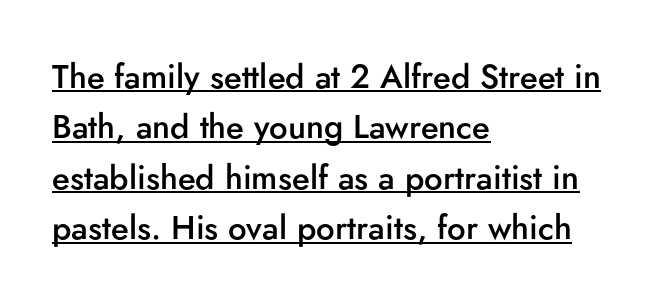
The image shows 33 px semibold sans-serif type, upright; set left-aligned, normal line spacing (1.53x), normal letter spacing, underlined; low stroke contrast and a small x-height.
